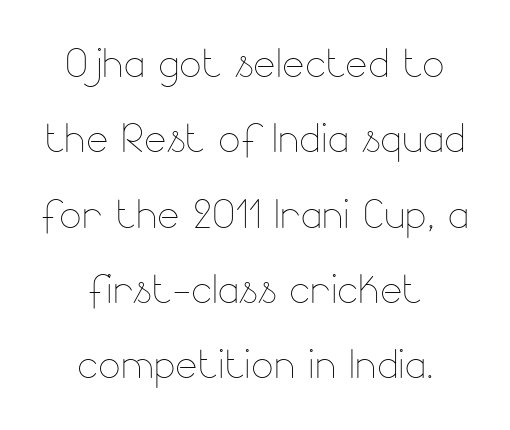
Q: Is the text bold? A: No.
Q: Is the text italic (slanted)? A: No, it is upright.
Q: Is the text underlined? A: No.
Q: How is the paragraph aligned? A: Centered.
Q: Is the spacing between letters normal or unusually wide? A: Normal.
Q: Is the spacing between lines tight, normal or loose? A: Normal.
Q: Width (condensed, normal, or wide)? A: Normal.
Q: Stroke contrast? A: Low.
Q: x-height? A: Small.
Q: Monospaced? A: No.
